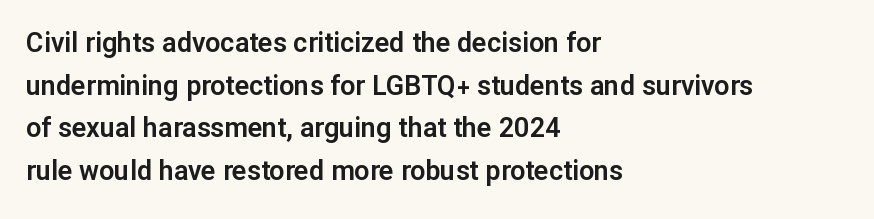
The words here are not underlined. Upright lettering throughout. This rendering leaves character spacing at its baseline value. These lines stack with their left ends in a neat column. Vertical spacing — default.
